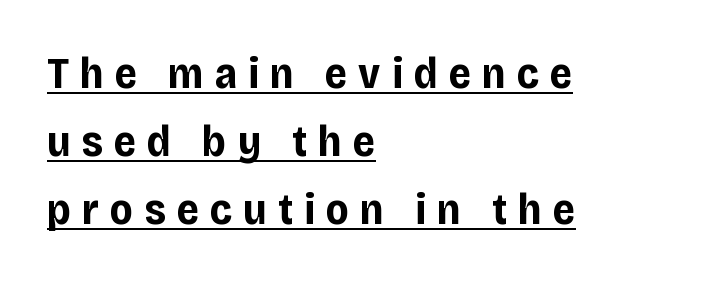
These characters rest on top of a visible drawn line. In terms of letterform style, serifs are entirely absent. Line beginnings align vertically; line endings do not. Is this a fixed-width face? No — the glyphs have proportional, varying widths.
